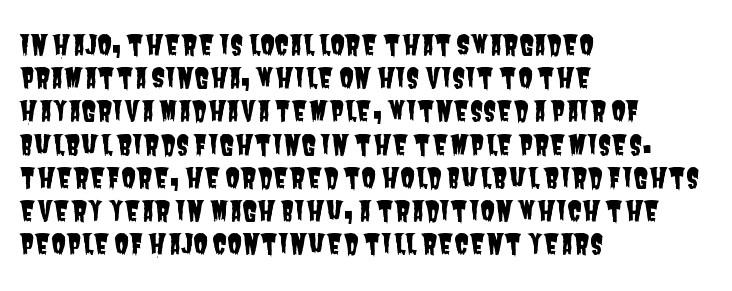
The image shows 27 px text type; set left-aligned, line spacing 1.23x, normal letter spacing, not underlined.
